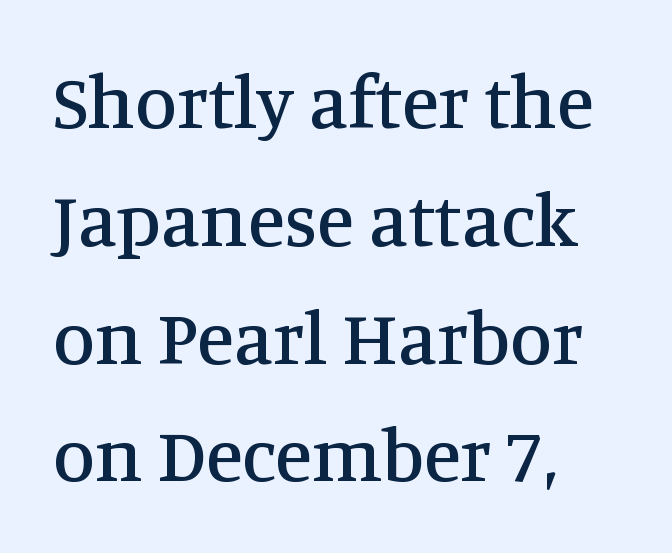
{"serif": "yes", "italic": "no", "width": "normal", "stroke_contrast": "medium", "x_height": "large", "monospaced": "no", "underline": "no", "align": "left", "line_spacing": "normal", "line_spacing_ratio": 1.55, "letter_spacing": "normal", "letter_spacing_em": 0.0, "glyph_px": 76}
